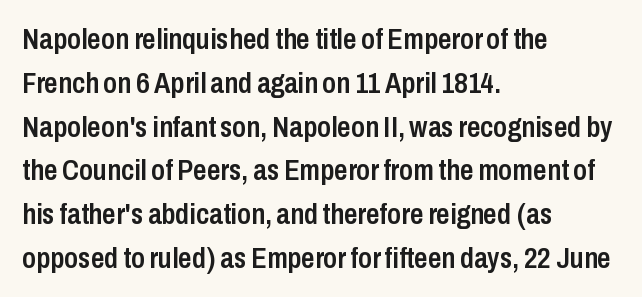
The image shows 30 px semibold, condensed sans-serif type, upright; set left-aligned, normal line spacing (1.46x), normal letter spacing, not underlined; low stroke contrast and a medium x-height.
